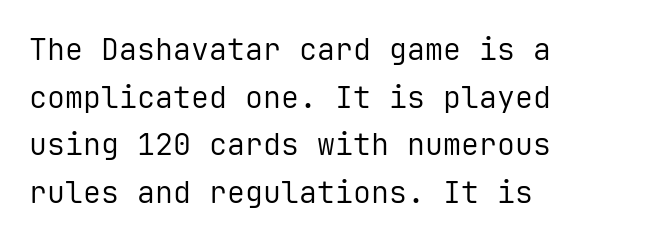
{"serif": "no", "italic": "no", "bold": "no", "weight": "regular", "width": "normal", "stroke_contrast": "low", "x_height": "medium", "monospaced": "yes", "underline": "no", "align": "left", "line_spacing": "normal", "line_spacing_ratio": 1.59, "letter_spacing": "normal", "letter_spacing_em": 0.0, "glyph_px": 30}
